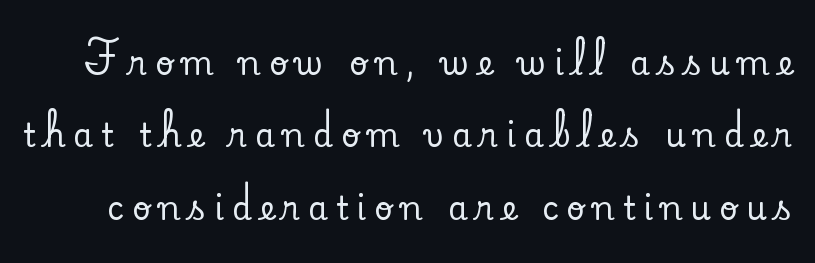
The image shows 32 px serif type, upright; set loose line spacing (2.26x), unusually wide letter spacing (+0.25 em), not underlined; low stroke contrast and a small x-height.
